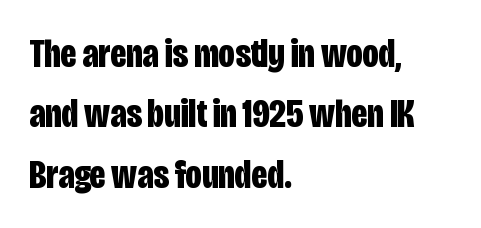
The image shows 40 px bold, condensed sans-serif type, upright; set left-aligned, normal line spacing (1.51x), normal letter spacing, not underlined; low stroke contrast and a large x-height.
